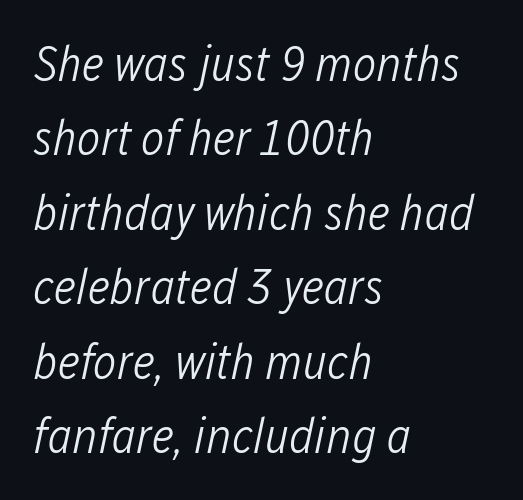
The image shows 50 px light, condensed type, italic (leaning right); set left-aligned, normal line spacing (1.49x), normal letter spacing, not underlined; low stroke contrast and a medium x-height.
